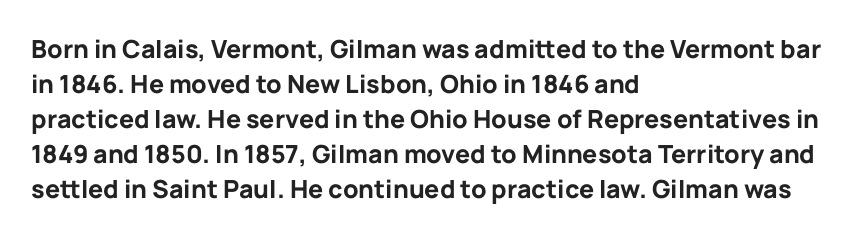
{"italic": "no", "bold": "yes", "underline": "no", "align": "left", "line_spacing": "normal", "line_spacing_ratio": 1.4, "letter_spacing": "normal", "letter_spacing_em": 0.0, "glyph_px": 25}
